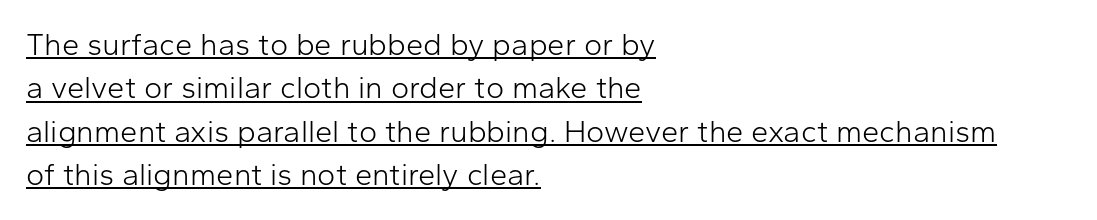
{"serif": "no", "italic": "no", "bold": "no", "weight": "light", "width": "normal", "stroke_contrast": "low", "x_height": "medium", "monospaced": "no", "underline": "yes", "align": "left", "line_spacing": "normal", "line_spacing_ratio": 1.4, "letter_spacing": "normal", "letter_spacing_em": 0.0, "glyph_px": 31}
